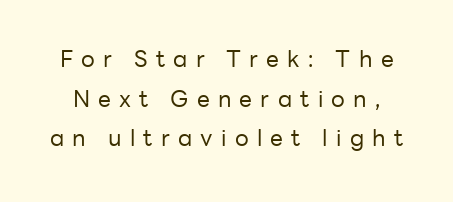
The words here are not underlined. Observe the wide spacing: letters keep a clear distance from each other. Letters have the restrained weight of plain body copy at most. A typesetter would mark this as roman, not italic.
